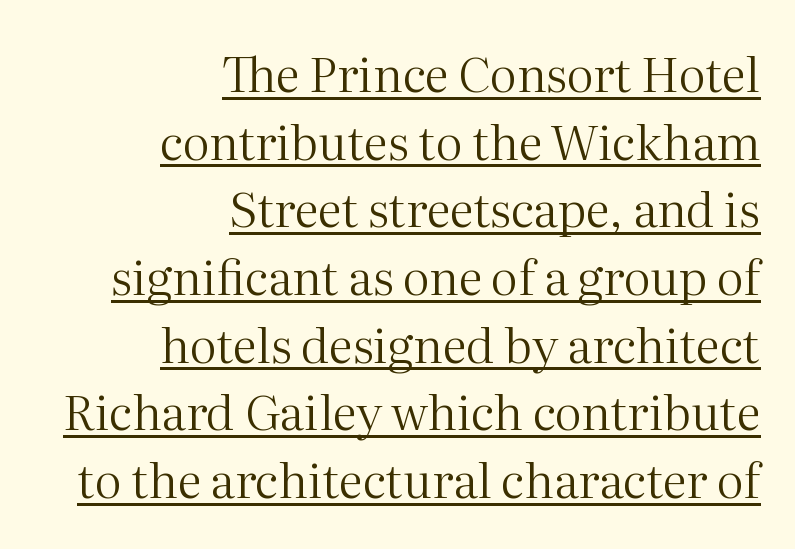
Q: Is the text bold? A: No.
Q: Is the text italic (slanted)? A: No, it is upright.
Q: Is the typeface a serif or a sans-serif typeface? A: Serif.
Q: Is the text underlined? A: Yes.
Q: How is the paragraph aligned? A: Right-aligned.
Q: Is the spacing between letters normal or unusually wide? A: Normal.
Q: Is the spacing between lines tight, normal or loose? A: Normal.
Q: Width (condensed, normal, or wide)? A: Normal.
Q: Stroke contrast? A: Medium.
Q: x-height? A: Medium.
Q: Monospaced? A: No.
